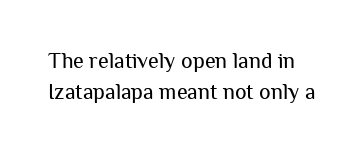
Q: Is the text bold? A: No.
Q: Is the text italic (slanted)? A: No, it is upright.
Q: Is the text underlined? A: No.
Q: Is the spacing between letters normal or unusually wide? A: Normal.
Q: Is the spacing between lines tight, normal or loose? A: Normal.
